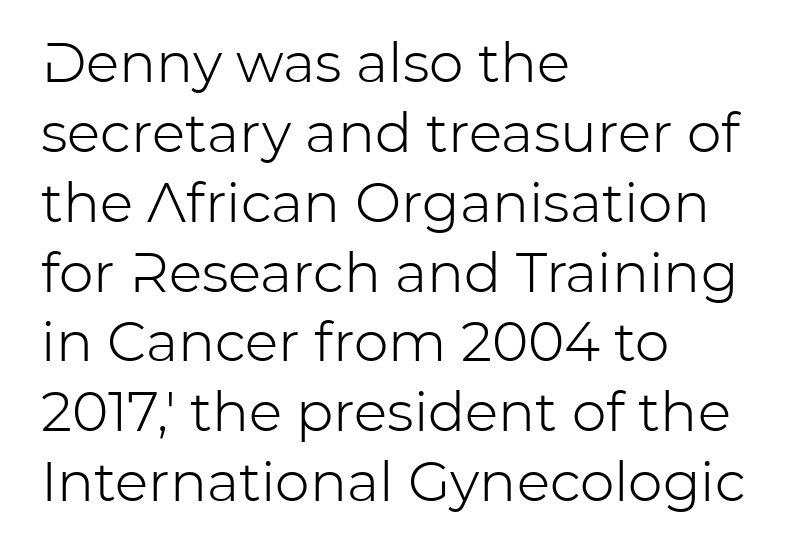
{"serif": "no", "italic": "no", "bold": "no", "weight": "light", "width": "normal", "stroke_contrast": "low", "x_height": "medium", "monospaced": "no", "underline": "no", "align": "left", "line_spacing": "normal", "line_spacing_ratio": 1.27, "letter_spacing": "normal", "letter_spacing_em": 0.0, "glyph_px": 55}
